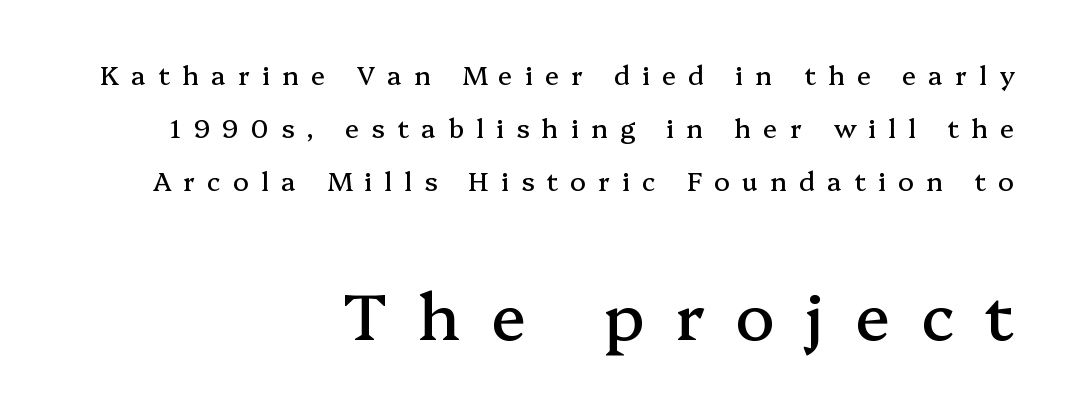
{"serif": "yes", "italic": "no", "width": "normal", "stroke_contrast": "medium", "x_height": "medium", "monospaced": "no", "underline": "no", "align": "right", "line_spacing": "loose", "line_spacing_ratio": 2.04, "letter_spacing": "wide", "letter_spacing_em": 0.47, "larger_block": "second", "size_ratio": 2.5, "glyph_px": 65}
